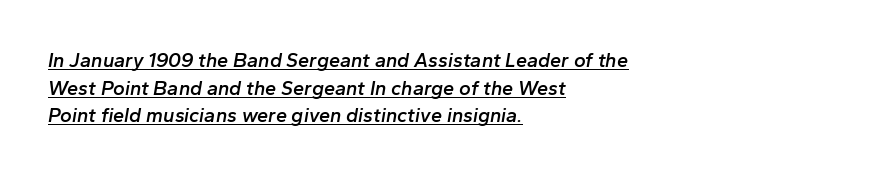
Q: Is the text bold? A: Semi-bold.
Q: Is the text italic (slanted)? A: Yes, it leans right by about 10 degrees.
Q: Is the text underlined? A: Yes.
Q: How is the paragraph aligned? A: Left-aligned.
Q: Is the spacing between letters normal or unusually wide? A: Normal.
Q: Is the spacing between lines tight, normal or loose? A: Normal.
